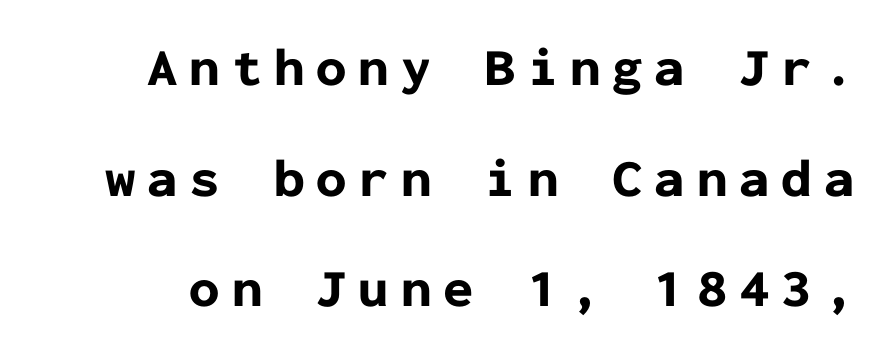
The image shows 54 px bold sans-serif type, upright, monospaced; set loose line spacing (2.05x), unusually wide letter spacing (+0.22 em), not underlined; low stroke contrast and a medium x-height.
